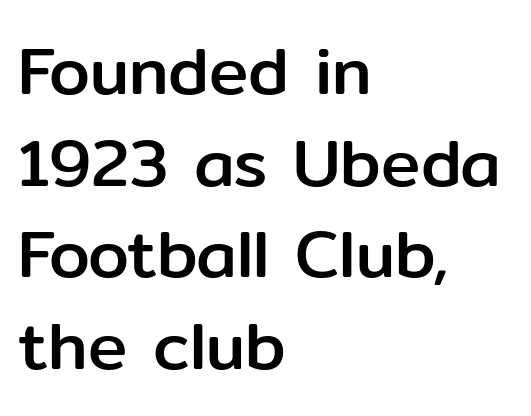
The image shows 66 px sans-serif type, upright; set left-aligned, normal line spacing (1.39x), normal letter spacing, not underlined; low stroke contrast and a medium x-height.
